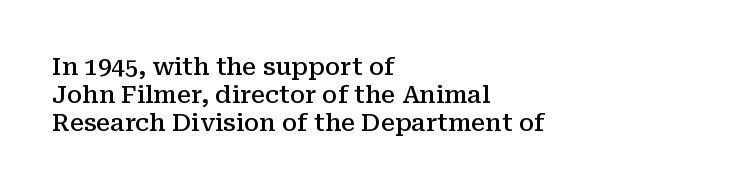
{"italic": "no", "bold": "semi", "underline": "no", "align": "left", "line_spacing_ratio": 1.17, "letter_spacing": "normal", "letter_spacing_em": 0.0, "glyph_px": 24}
